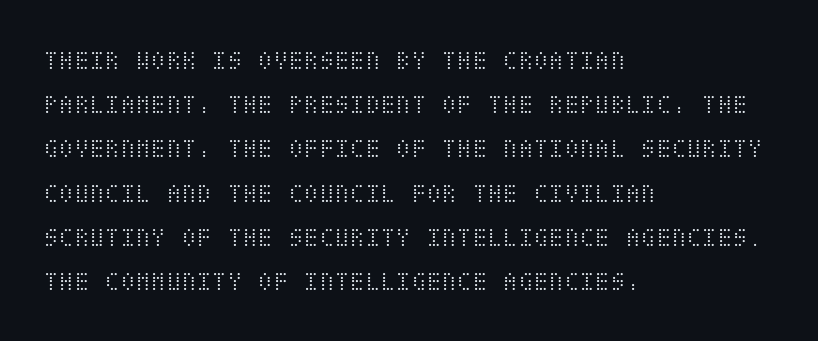
Q: Is the text bold? A: No.
Q: Is the text italic (slanted)? A: No, it is upright.
Q: Is the text underlined? A: No.
Q: How is the paragraph aligned? A: Left-aligned.
Q: Is the spacing between letters normal or unusually wide? A: Normal.
Q: Is the spacing between lines tight, normal or loose? A: Normal.
Q: Width (condensed, normal, or wide)? A: Condensed.
Q: Stroke contrast? A: Medium.
Q: x-height? A: Large.
